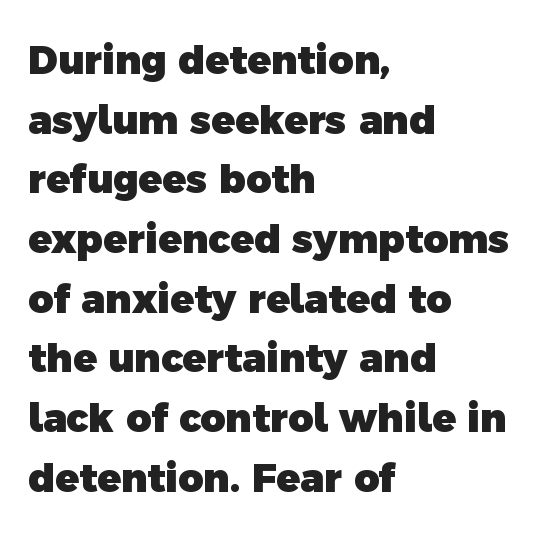
Looks like regular typesetting: each glyph gets only the width it needs. What weight is shown? A full bold with thick strokes. The text block is weighted toward the left margin, trailing off unevenly rightward. Vertical spacing — default. Check the space under the baseline: it is left empty. Look at the bottom of the vertical strokes: they stop flat, with no serifs.
